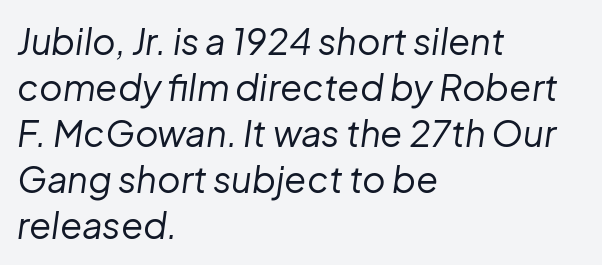
{"italic": "yes", "lean": "right", "slant_degrees": 8, "bold": "no", "weight": "regular", "width": "normal", "stroke_contrast": "low", "x_height": "medium", "monospaced": "no", "underline": "no", "align": "left", "line_spacing": "normal", "line_spacing_ratio": 1.28, "letter_spacing": "normal", "letter_spacing_em": 0.0, "glyph_px": 36}
